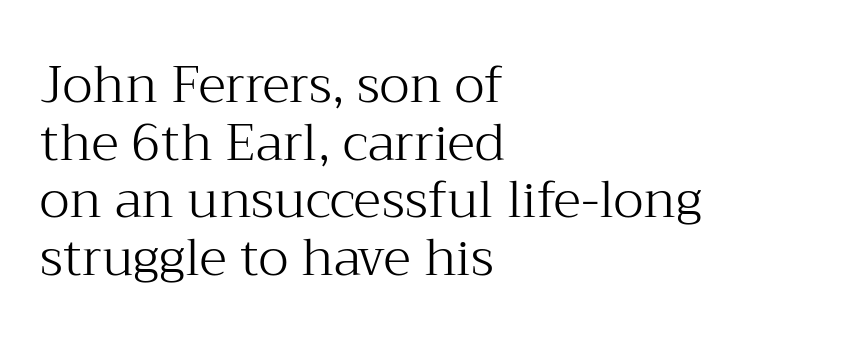
Here the designer chose a conventional face with non-uniform glyph widths. Does the copy run flush right? No — it runs flush left. Look at the tracking — it's just the regular setting, nothing added. Weight: regular or lighter. The space beneath each line is pristine and unruled.
